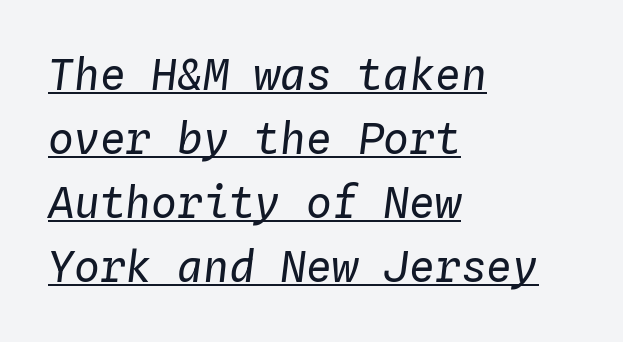
The image shows 43 px regular-weight type, italic (leaning right), monospaced; set left-aligned, normal line spacing (1.49x), normal letter spacing, underlined; low stroke contrast and a medium x-height.
